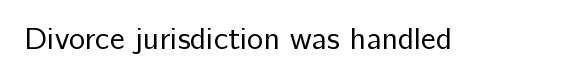
Varying glyph widths throughout — classic text-font behaviour. This sample uses plain, unmodified letter spacing. Nobody drew a line under any word here. Summary of weight: not heavy and not bold.
